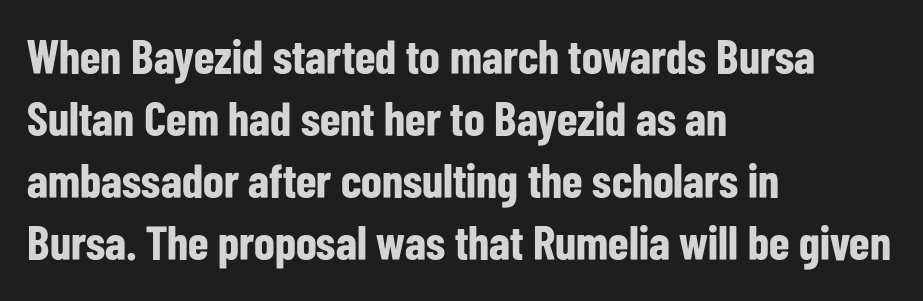
{"serif": "no", "italic": "no", "bold": "yes", "weight": "bold", "width": "condensed", "stroke_contrast": "low", "x_height": "medium", "monospaced": "no", "underline": "no", "align": "left", "line_spacing": "normal", "line_spacing_ratio": 1.29, "letter_spacing": "normal", "letter_spacing_em": 0.0, "glyph_px": 48}
